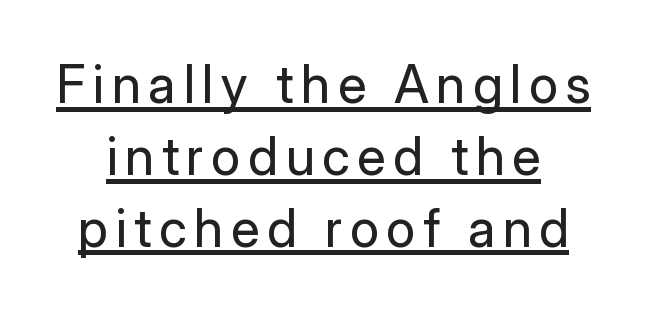
{"serif": "no", "italic": "no", "bold": "no", "weight": "regular", "width": "normal", "stroke_contrast": "low", "x_height": "medium", "monospaced": "no", "underline": "yes", "line_spacing": "normal", "line_spacing_ratio": 1.38, "glyph_px": 52}
